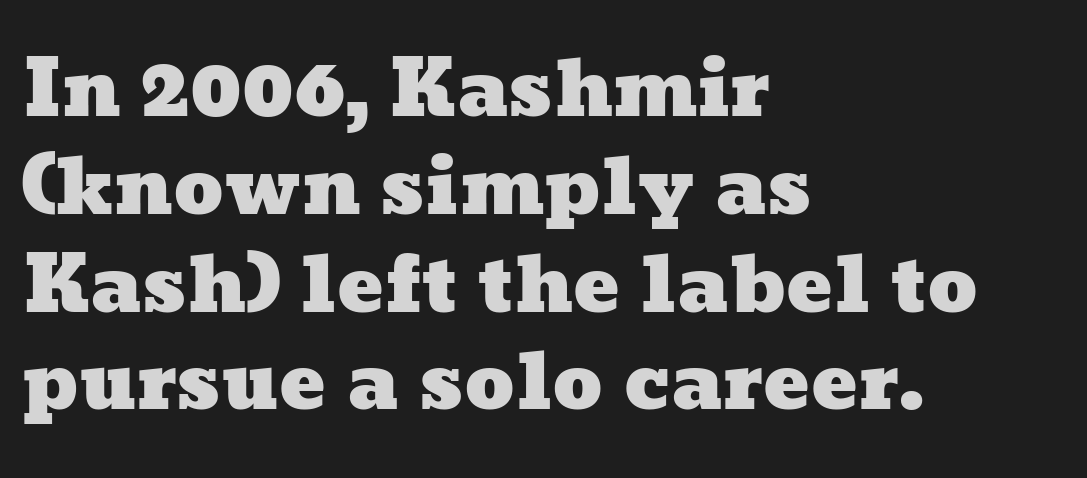
The image shows 77 px wide type; set left-aligned, normal line spacing (1.27x), normal letter spacing, not underlined; low stroke contrast and a medium x-height.
